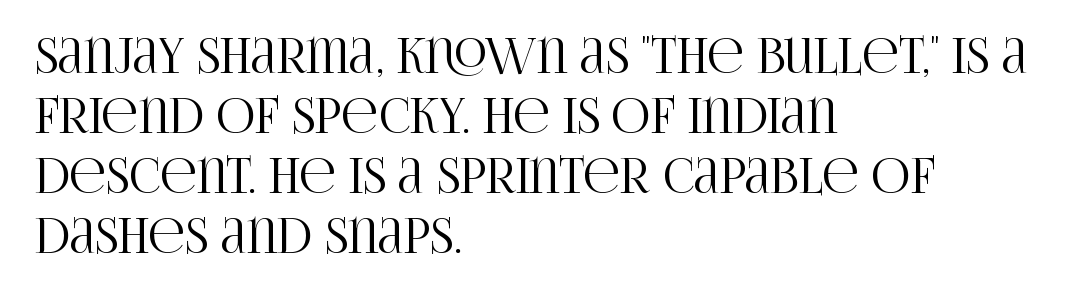
Character widths vary here, with narrow letters taking less room than wide ones. Glyph-to-glyph distance matches everyday printed text. Horizontal bands of white between lines are of average thickness. Any mark beneath the type? The region is blank. Italic: no, the glyphs are upright roman. Line starts are locked; line ends wander.
